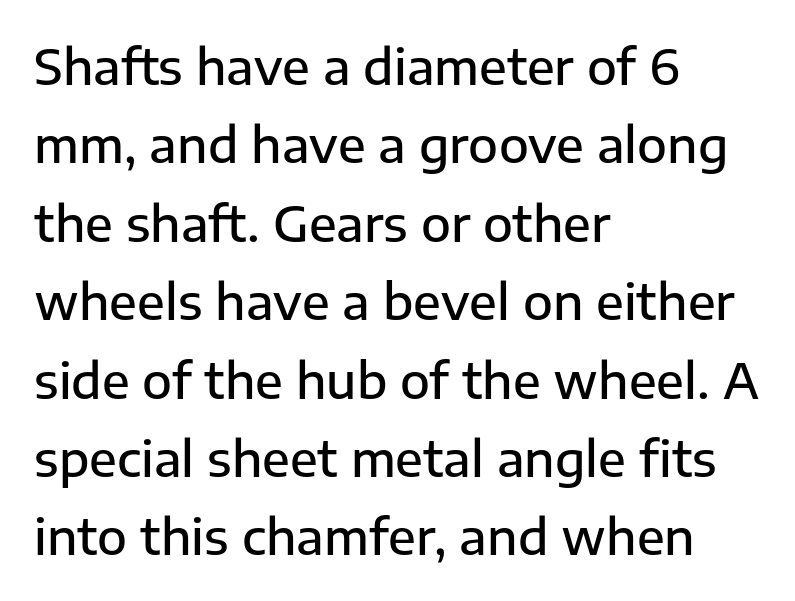
Q: Is the text bold? A: Semi-bold.
Q: Is the text italic (slanted)? A: No, it is upright.
Q: Is the typeface a serif or a sans-serif typeface? A: Sans-serif.
Q: Is the text underlined? A: No.
Q: How is the paragraph aligned? A: Left-aligned.
Q: Is the spacing between letters normal or unusually wide? A: Normal.
Q: Is the spacing between lines tight, normal or loose? A: Normal.
Q: Width (condensed, normal, or wide)? A: Normal.
Q: Stroke contrast? A: Low.
Q: x-height? A: Medium.
Q: Monospaced? A: No.
